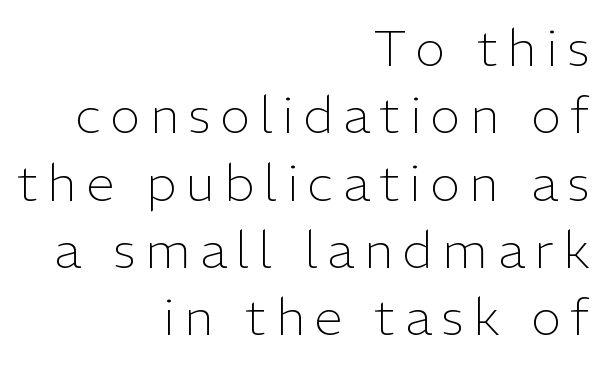
{"serif": "no", "italic": "no", "bold": "no", "weight": "light", "width": "normal", "stroke_contrast": "low", "x_height": "medium", "monospaced": "no", "underline": "no", "align": "right", "line_spacing": "normal", "line_spacing_ratio": 1.32, "glyph_px": 51}
